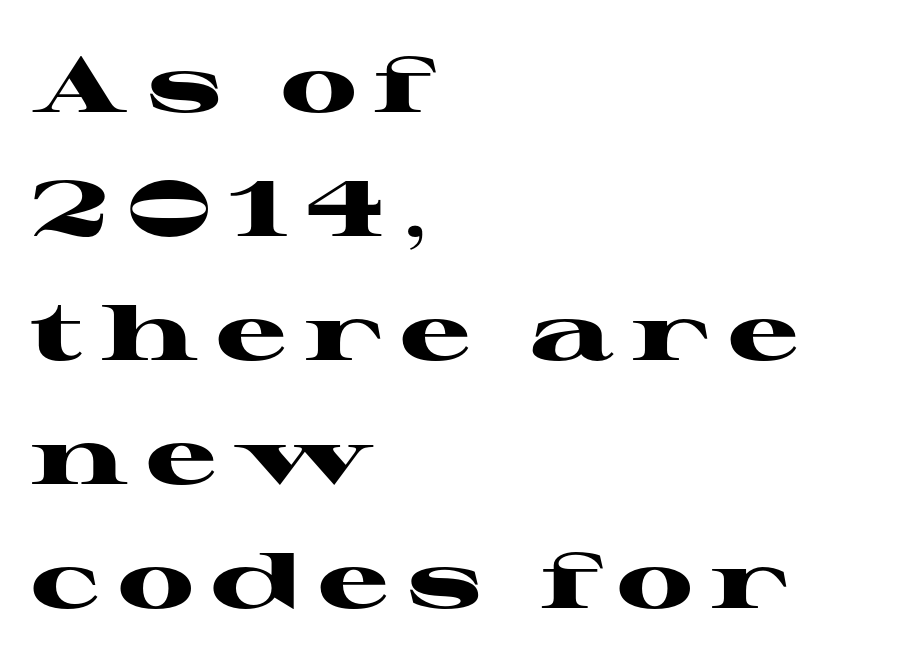
{"serif": "yes", "italic": "no", "bold": "yes", "weight": "heavy", "width": "wide", "stroke_contrast": "high", "x_height": "medium", "monospaced": "no", "underline": "no", "align": "left", "line_spacing": "normal", "line_spacing_ratio": 1.57, "letter_spacing": "wide", "letter_spacing_em": 0.23, "glyph_px": 79}
